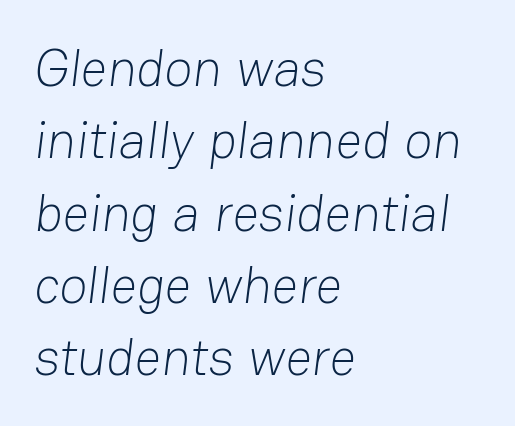
{"serif": "no", "bold": "no", "weight": "light", "width": "normal", "stroke_contrast": "low", "x_height": "medium", "monospaced": "no", "underline": "no", "align": "left", "line_spacing": "normal", "line_spacing_ratio": 1.39, "letter_spacing": "normal", "letter_spacing_em": 0.0, "glyph_px": 52}
